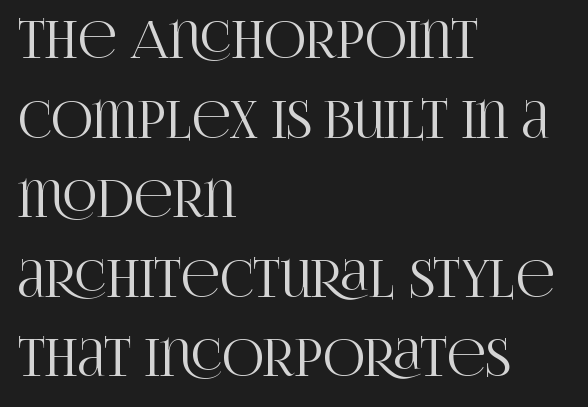
The image shows 51 px condensed serif type, upright; set left-aligned, normal line spacing (1.56x), normal letter spacing, not underlined; high stroke contrast and a large x-height.
